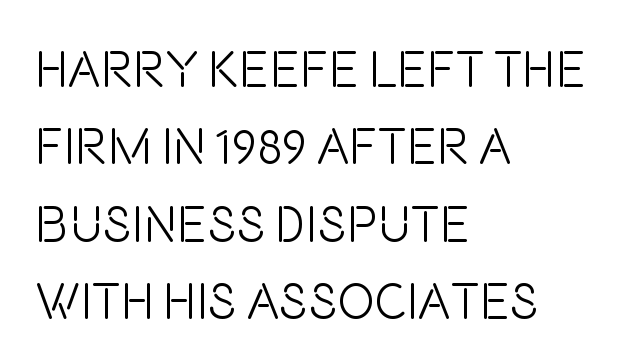
{"serif": "no", "italic": "no", "bold": "no", "weight": "light", "width": "condensed", "stroke_contrast": "low", "x_height": "large", "monospaced": "no", "underline": "no", "align": "left", "line_spacing": "normal", "line_spacing_ratio": 1.55, "letter_spacing": "normal", "letter_spacing_em": 0.0, "glyph_px": 50}
